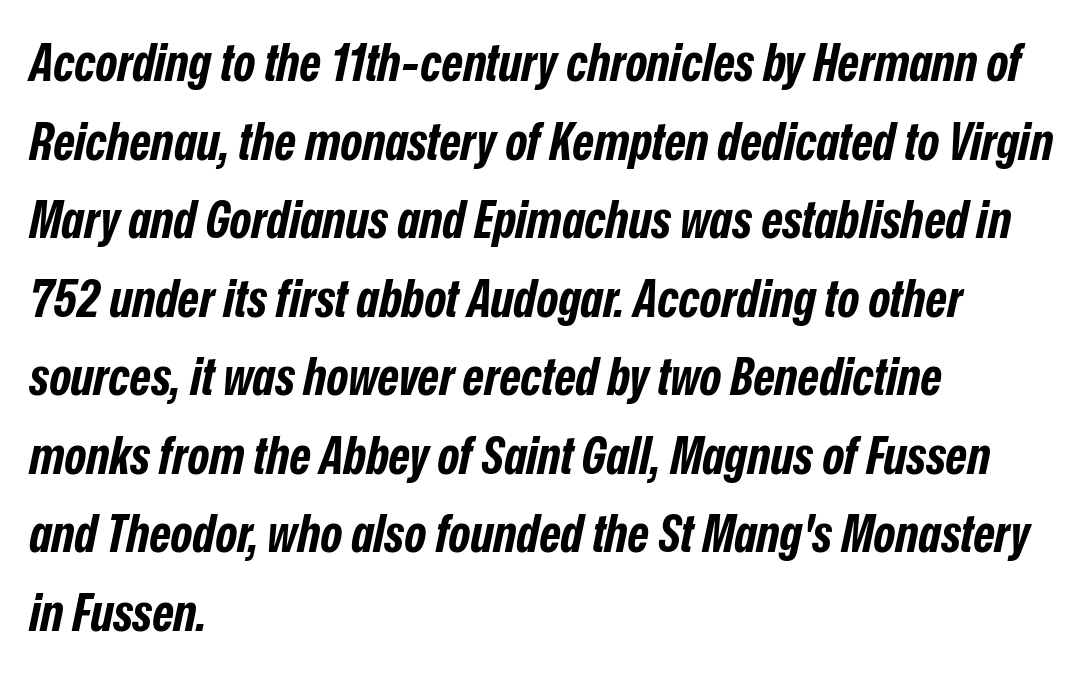
{"italic": "yes", "lean": "right", "slant_degrees": 12, "bold": "yes", "weight": "bold", "width": "condensed", "stroke_contrast": "low", "x_height": "medium", "monospaced": "no", "underline": "no", "align": "left", "line_spacing": "normal", "line_spacing_ratio": 1.51, "letter_spacing": "normal", "letter_spacing_em": 0.0, "glyph_px": 52}
